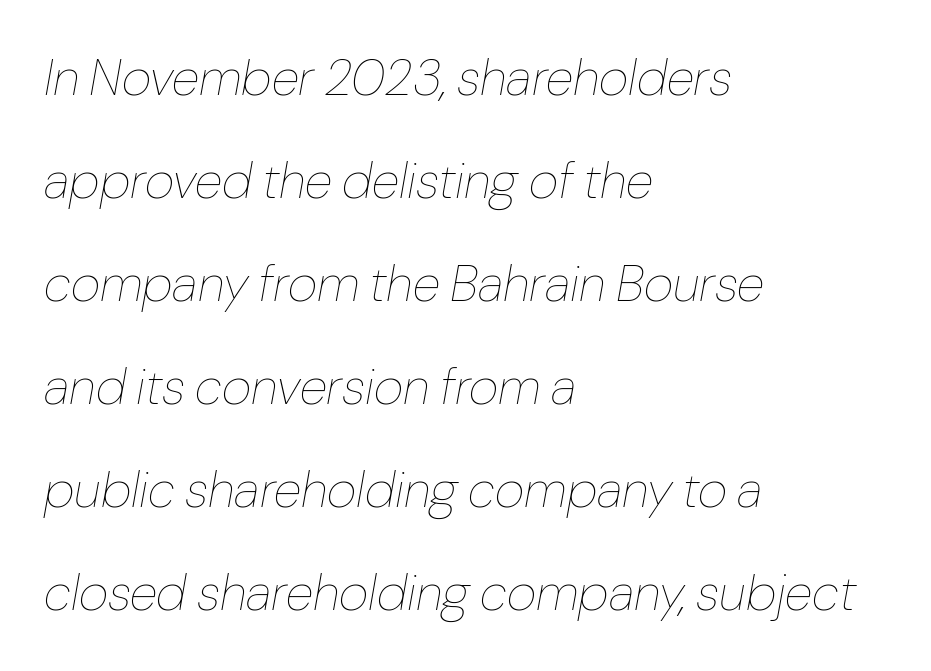
The image shows 51 px thin type, italic (leaning right); set left-aligned, loose line spacing (2.02x), normal letter spacing, not underlined; low stroke contrast and a medium x-height.
